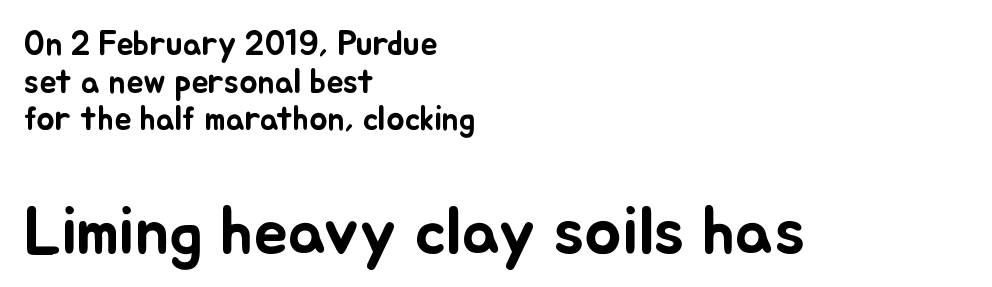
{"italic": "no", "width": "normal", "stroke_contrast": "low", "x_height": "small", "monospaced": "no", "underline": "no", "align": "left", "line_spacing": "tight", "line_spacing_ratio": 1.11, "letter_spacing": "normal", "letter_spacing_em": 0.0, "larger_block": "second", "size_ratio": 2.03, "glyph_px": 69}
